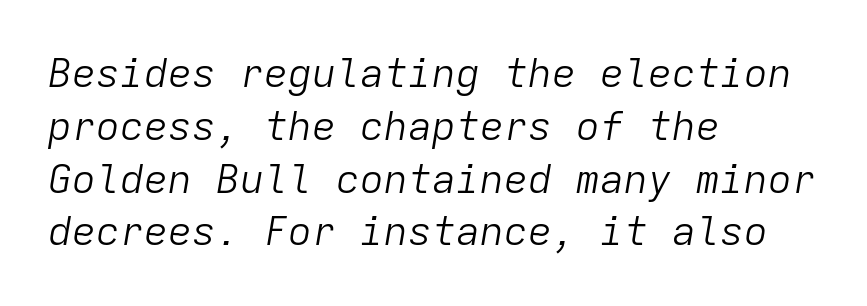
{"italic": "yes", "lean": "right", "slant_degrees": 9, "bold": "no", "weight": "light", "width": "normal", "stroke_contrast": "low", "x_height": "medium", "monospaced": "yes", "underline": "no", "align": "left", "line_spacing": "normal", "line_spacing_ratio": 1.32, "letter_spacing": "normal", "letter_spacing_em": 0.0, "glyph_px": 40}
